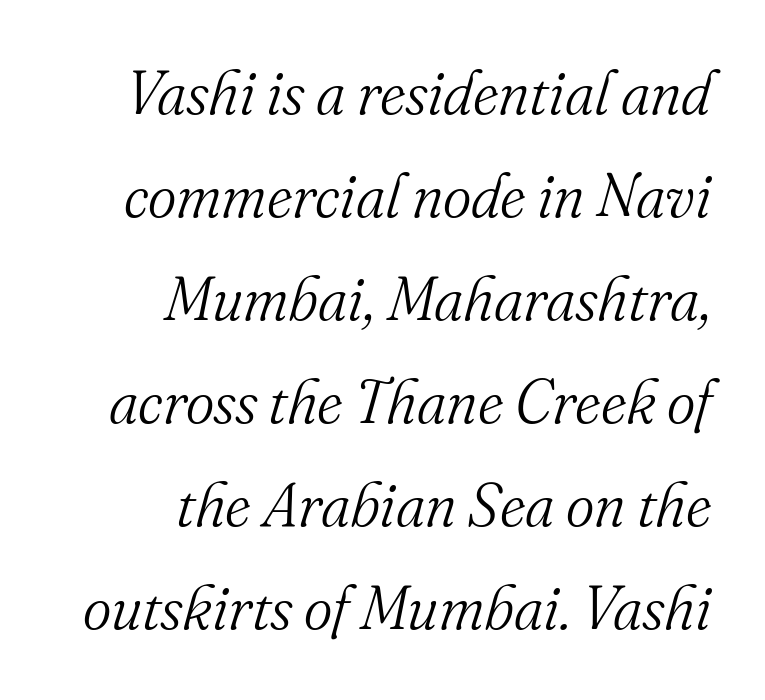
{"serif": "yes", "italic": "yes", "lean": "right", "slant_degrees": 16, "bold": "no", "weight": "light", "width": "normal", "stroke_contrast": "medium", "x_height": "small", "monospaced": "no", "underline": "no", "align": "right", "line_spacing": "normal", "line_spacing_ratio": 1.69, "letter_spacing": "normal", "letter_spacing_em": 0.0, "glyph_px": 61}
